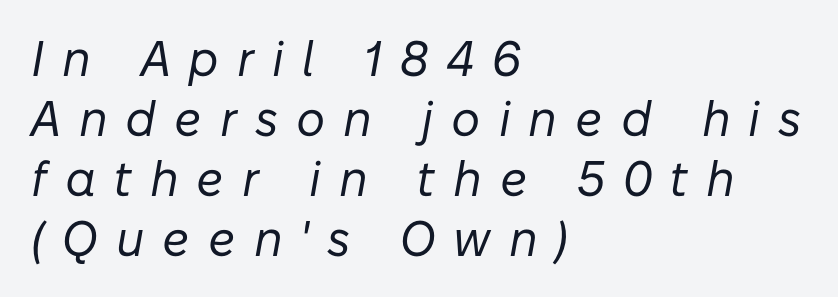
{"italic": "yes", "lean": "right", "slant_degrees": 10, "bold": "no", "weight": "regular", "width": "normal", "stroke_contrast": "low", "x_height": "medium", "monospaced": "no", "underline": "no", "align": "left", "line_spacing_ratio": 1.2, "letter_spacing": "wide", "letter_spacing_em": 0.36, "glyph_px": 50}
